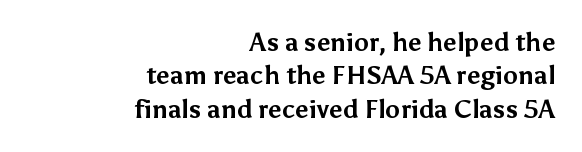
Q: Is the text bold? A: Yes.
Q: Is the text italic (slanted)? A: No, it is upright.
Q: Is the text underlined? A: No.
Q: How is the paragraph aligned? A: Right-aligned.
Q: Is the spacing between letters normal or unusually wide? A: Normal.
Q: Is the spacing between lines tight, normal or loose? A: Normal.
